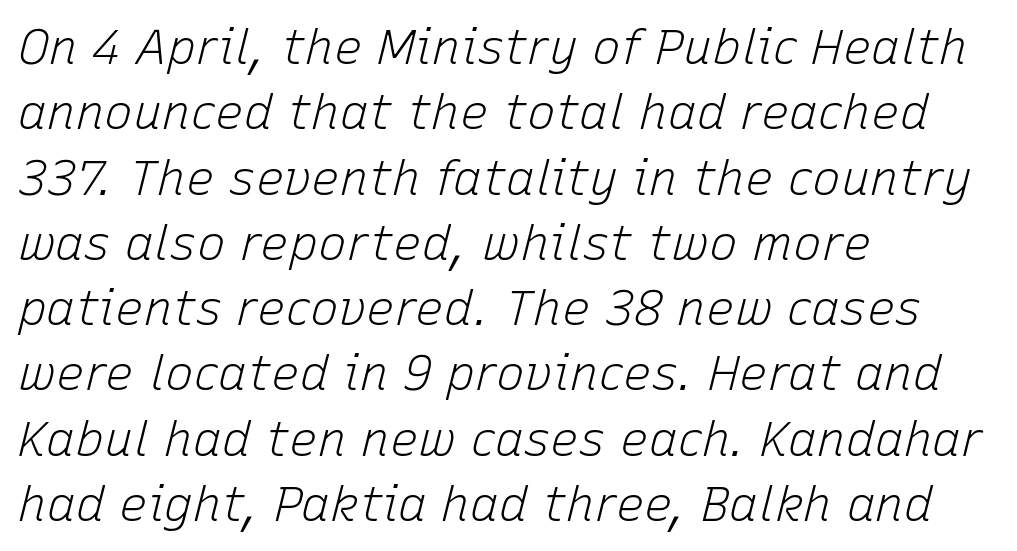
Does the copy run flush right? No — it runs flush left. Does extra space separate the letters? No, they use regular spacing. If you drew a line through each stem, it would be angled. Heft: none added — not bold. The baseline area is clear.
